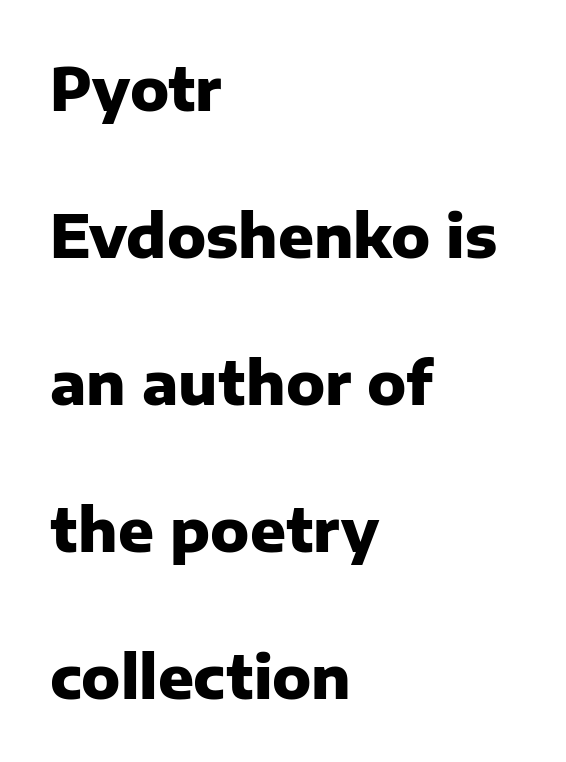
Q: Is the text bold? A: Yes.
Q: Is the text italic (slanted)? A: No, it is upright.
Q: Is the typeface a serif or a sans-serif typeface? A: Sans-serif.
Q: Is the text underlined? A: No.
Q: How is the paragraph aligned? A: Left-aligned.
Q: Is the spacing between letters normal or unusually wide? A: Normal.
Q: Is the spacing between lines tight, normal or loose? A: Loose.
Q: Width (condensed, normal, or wide)? A: Normal.
Q: Stroke contrast? A: Low.
Q: x-height? A: Medium.
Q: Monospaced? A: No.
